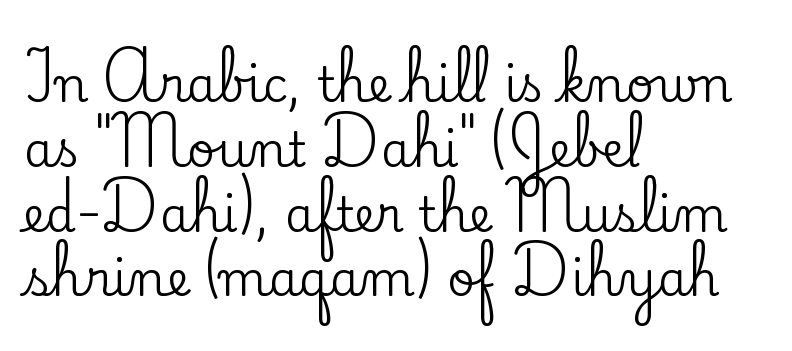
{"serif": "yes", "italic": "no", "width": "normal", "stroke_contrast": "low", "x_height": "small", "monospaced": "no", "underline": "no", "align": "left", "line_spacing": "normal", "line_spacing_ratio": 1.35, "letter_spacing": "normal", "letter_spacing_em": 0.0, "glyph_px": 48}
